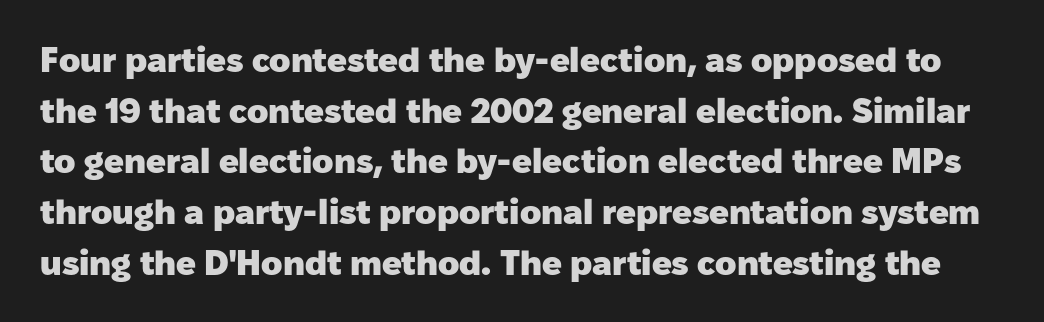
{"serif": "no", "italic": "no", "bold": "yes", "weight": "heavy", "width": "normal", "stroke_contrast": "low", "x_height": "medium", "monospaced": "no", "underline": "no", "line_spacing": "normal", "line_spacing_ratio": 1.45, "letter_spacing": "normal", "letter_spacing_em": 0.0, "glyph_px": 35}
